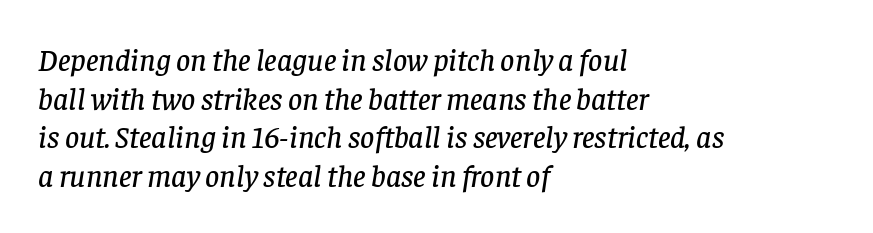
Q: Is the text italic (slanted)? A: Yes, it leans right by about 8 degrees.
Q: Is the typeface a serif or a sans-serif typeface? A: Serif.
Q: Is the text underlined? A: No.
Q: How is the paragraph aligned? A: Left-aligned.
Q: Is the spacing between letters normal or unusually wide? A: Normal.
Q: Is the spacing between lines tight, normal or loose? A: Normal.
Q: Width (condensed, normal, or wide)? A: Normal.
Q: Stroke contrast? A: Low.
Q: x-height? A: Large.
Q: Monospaced? A: No.
